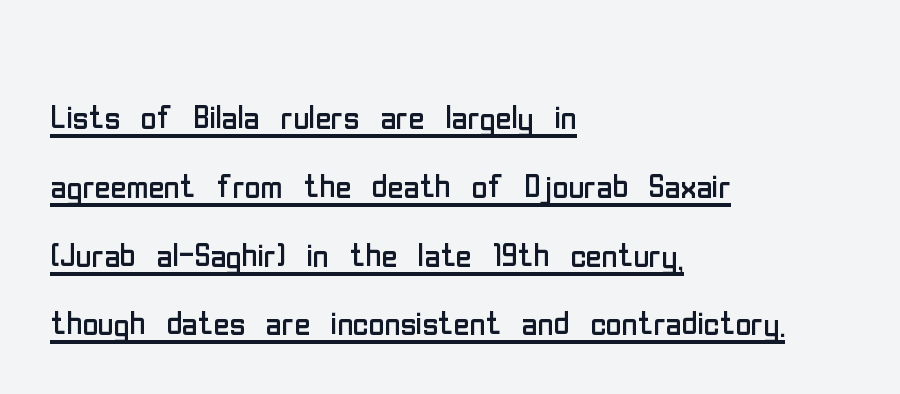
Examine the stroke ends and you'll find no serifs. If you measured baseline to baseline, you'd find a middling distance. Looks like regular typesetting: each glyph gets only the width it needs. Somebody hit Ctrl+U on this one — the words are underlined.
